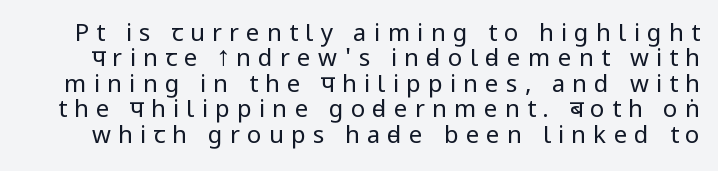
{"italic": "no", "bold": "no", "underline": "no", "line_spacing": "tight", "line_spacing_ratio": 1.06, "letter_spacing": "wide", "letter_spacing_em": 0.3, "glyph_px": 24}
